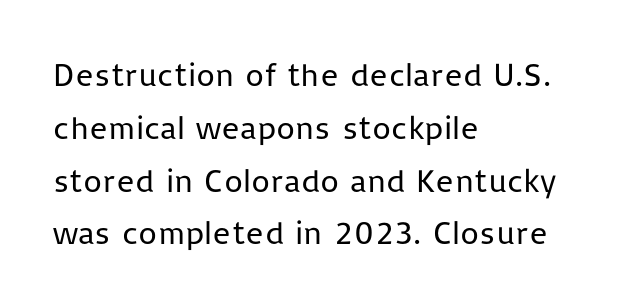
The image shows 33 px regular-weight sans-serif type, upright; set left-aligned, normal line spacing (1.6x), normal letter spacing, not underlined; low stroke contrast and a medium x-height.
